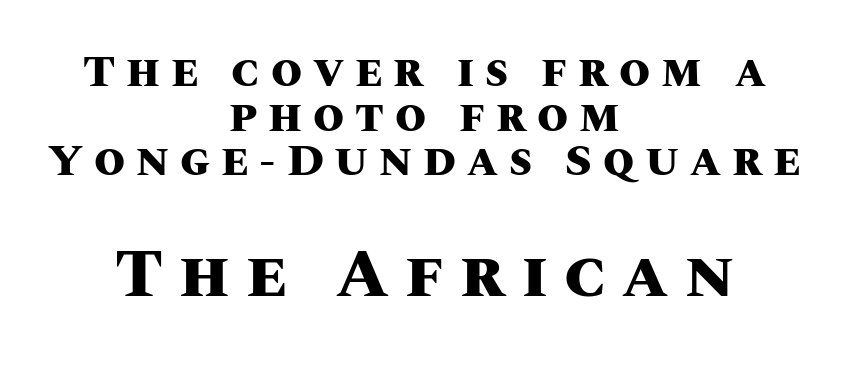
{"italic": "no", "bold": "yes", "weight": "heavy", "width": "normal", "stroke_contrast": "medium", "x_height": "large", "monospaced": "no", "underline": "no", "align": "center", "line_spacing": "tight", "line_spacing_ratio": 0.99, "letter_spacing": "wide", "letter_spacing_em": 0.24, "larger_block": "second", "size_ratio": 1.49, "glyph_px": 67}
